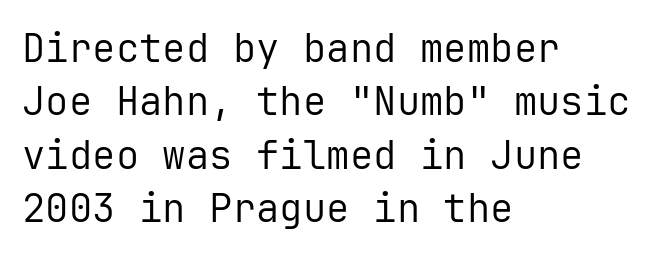
{"serif": "no", "italic": "no", "bold": "no", "weight": "regular", "width": "normal", "stroke_contrast": "low", "x_height": "medium", "monospaced": "yes", "underline": "no", "align": "left", "line_spacing": "normal", "line_spacing_ratio": 1.37, "letter_spacing": "normal", "letter_spacing_em": 0.0, "glyph_px": 39}
